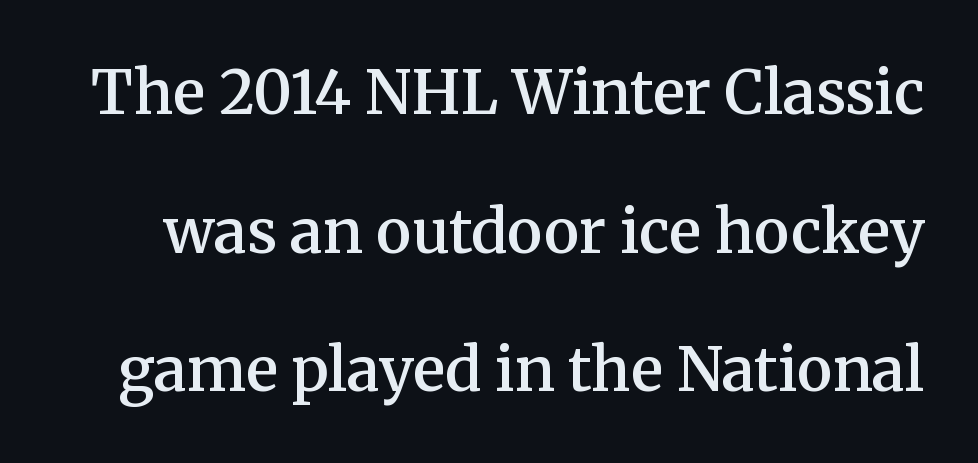
The image shows 60 px semibold serif type, upright; set loose line spacing (2.31x), normal letter spacing, not underlined; medium stroke contrast and a medium x-height.
